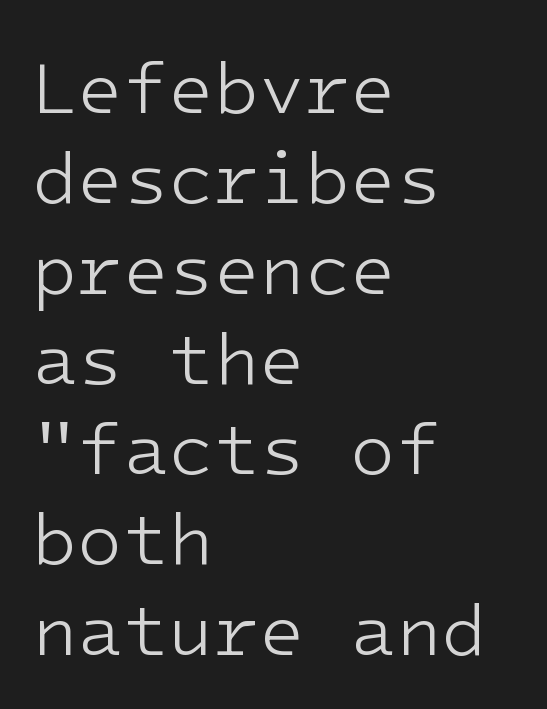
{"serif": "no", "italic": "no", "bold": "no", "weight": "light", "width": "normal", "stroke_contrast": "low", "x_height": "medium", "monospaced": "yes", "underline": "no", "align": "left", "line_spacing_ratio": 1.22, "letter_spacing": "normal", "letter_spacing_em": 0.0, "glyph_px": 74}
